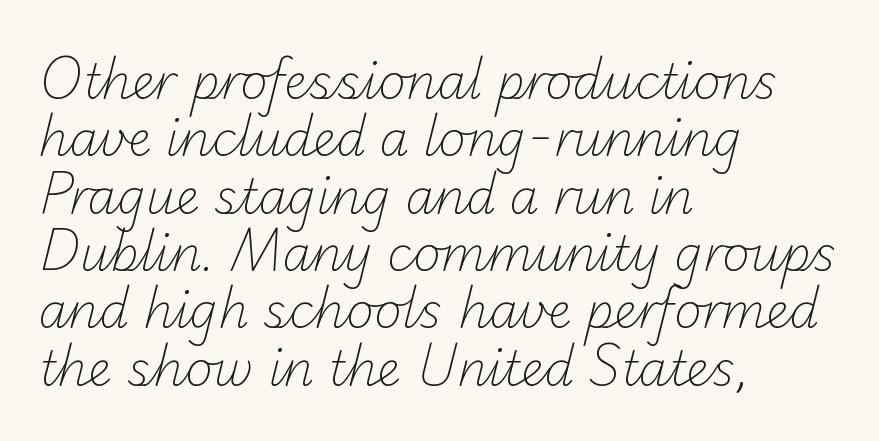
{"serif": "no", "bold": "no", "weight": "light", "width": "normal", "stroke_contrast": "low", "x_height": "small", "monospaced": "no", "underline": "no", "align": "left", "line_spacing_ratio": 1.22, "letter_spacing": "normal", "letter_spacing_em": 0.0, "glyph_px": 47}
